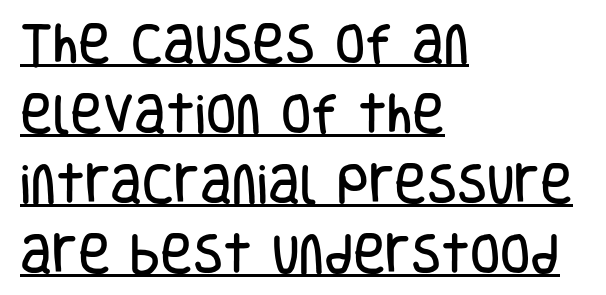
{"serif": "no", "italic": "no", "width": "condensed", "stroke_contrast": "low", "x_height": "large", "monospaced": "no", "underline": "yes", "align": "left", "line_spacing": "normal", "line_spacing_ratio": 1.59, "letter_spacing": "normal", "letter_spacing_em": 0.0, "glyph_px": 44}
